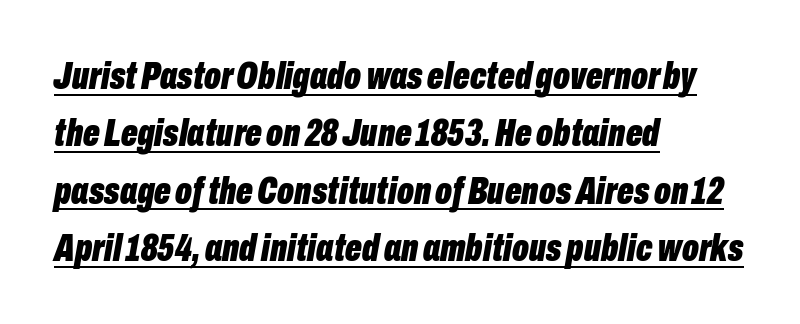
{"italic": "yes", "lean": "right", "slant_degrees": 10, "bold": "yes", "weight": "bold", "width": "condensed", "stroke_contrast": "low", "x_height": "medium", "monospaced": "no", "underline": "yes", "align": "left", "line_spacing": "normal", "line_spacing_ratio": 1.47, "letter_spacing": "normal", "letter_spacing_em": 0.0, "glyph_px": 39}
